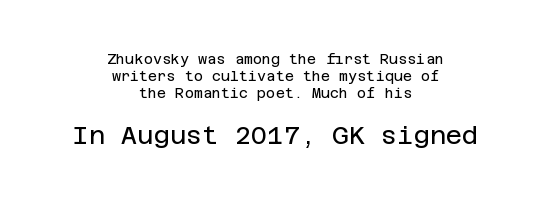
Q: Is the text bold? A: No.
Q: Is the text italic (slanted)? A: No, it is upright.
Q: Is the text underlined? A: No.
Q: How is the paragraph aligned? A: Centered.
Q: Is the spacing between letters normal or unusually wide? A: Normal.
Q: Which block of text is set in a larger size, the first (top) or the second (bottom)? A: The second (bottom) one.
